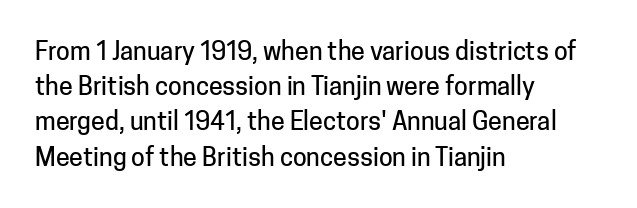
Q: Is the text italic (slanted)? A: No, it is upright.
Q: Is the text underlined? A: No.
Q: How is the paragraph aligned? A: Left-aligned.
Q: Is the spacing between letters normal or unusually wide? A: Normal.
Q: Is the spacing between lines tight, normal or loose? A: Normal.
